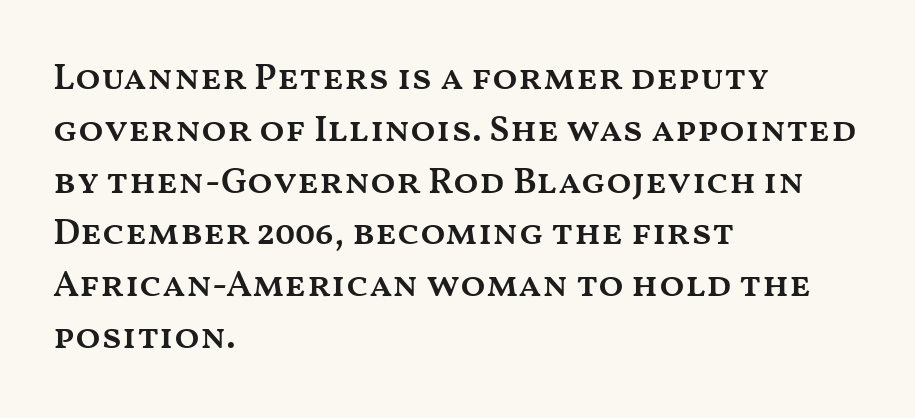
The leading is moderate, giving the passage an even texture. Here the glyphs are tracked normally, forming tight word shapes. Typeset ragged right — the left edge is the straight one. The specimen reads as upright at a glance. The face used here is proportionally spaced, like ordinary book or web type.
